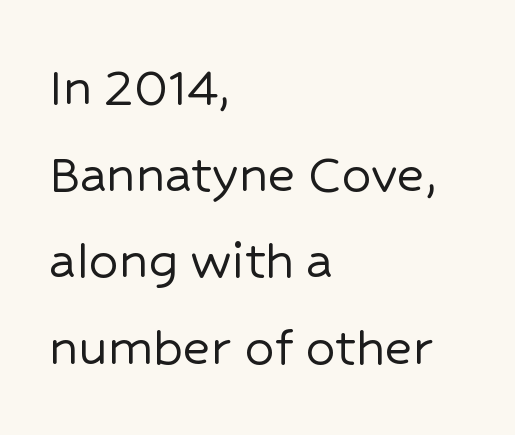
Does extra space separate the letters? No, they use regular spacing. Baseline-to-baseline distance is the conventional proportion of letter height. To sum up the face: it is a sans, with no serifs. Character widths vary here, with narrow letters taking less room than wide ones. Left-aligned paragraph, ragged on the right. Clear beneath every line of the passage.
